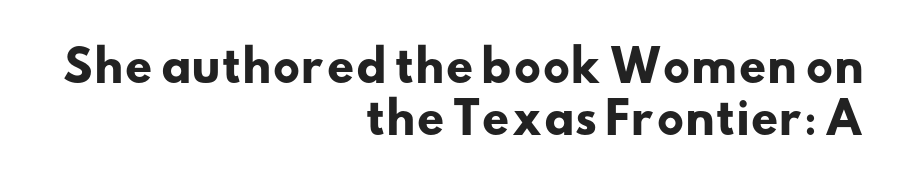
The image shows 43 px heavy, wide sans-serif type; set right-aligned, line spacing 1.2x, normal letter spacing, not underlined; low stroke contrast and a small x-height.
